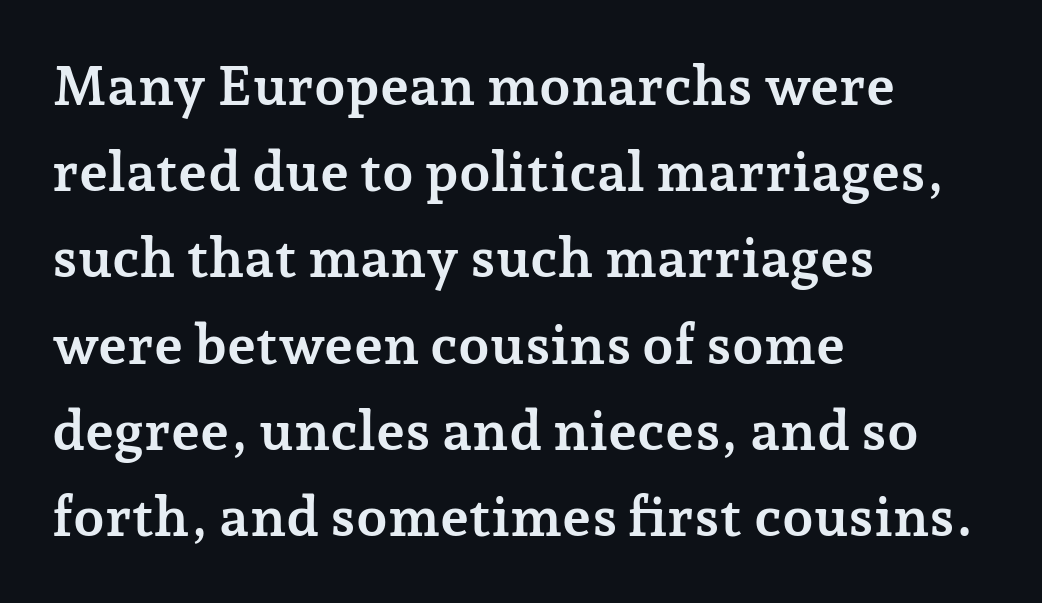
Q: Is the text bold? A: Yes.
Q: Is the text italic (slanted)? A: No, it is upright.
Q: Is the typeface a serif or a sans-serif typeface? A: Serif.
Q: Is the text underlined? A: No.
Q: How is the paragraph aligned? A: Left-aligned.
Q: Is the spacing between letters normal or unusually wide? A: Normal.
Q: Is the spacing between lines tight, normal or loose? A: Normal.
Q: Width (condensed, normal, or wide)? A: Normal.
Q: Stroke contrast? A: Low.
Q: x-height? A: Medium.
Q: Monospaced? A: No.
